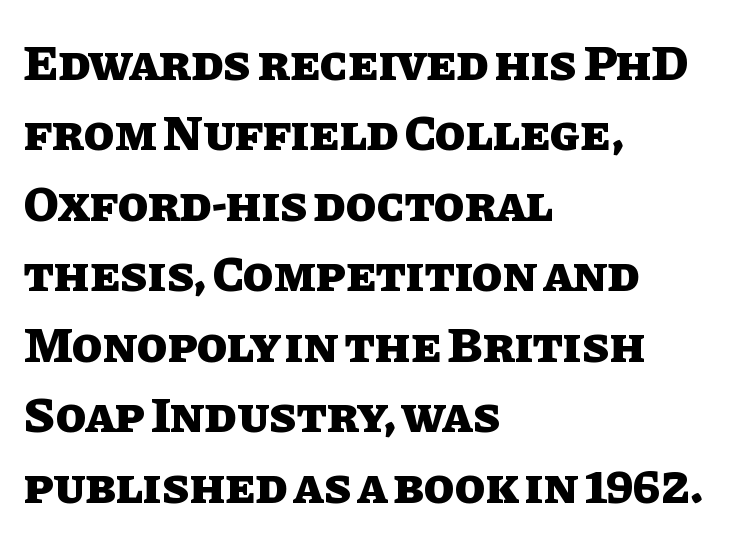
Q: Is the text bold? A: Yes.
Q: Is the text italic (slanted)? A: No, it is upright.
Q: Is the text underlined? A: No.
Q: How is the paragraph aligned? A: Left-aligned.
Q: Is the spacing between letters normal or unusually wide? A: Normal.
Q: Is the spacing between lines tight, normal or loose? A: Normal.
Q: Width (condensed, normal, or wide)? A: Normal.
Q: Stroke contrast? A: Low.
Q: x-height? A: Large.
Q: Monospaced? A: No.
